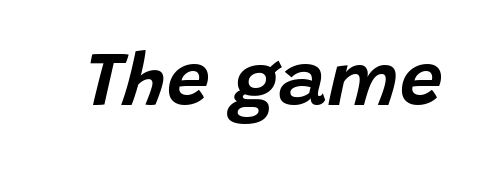
{"italic": "yes", "lean": "right", "slant_degrees": 15, "width": "normal", "stroke_contrast": "low", "x_height": "large", "monospaced": "no", "underline": "no", "letter_spacing": "normal", "letter_spacing_em": 0.0, "glyph_px": 76}
